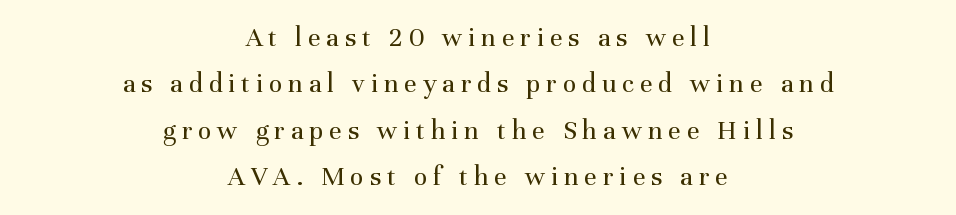
Note: serifs present on the glyphs. A typesetter would call this heavily tracked-out type. The block of text has a typical density, with ordinary space between rows. The specimen reads as upright at a glance. Compared with a flush-left layout, this one balances lines on the center instead.
